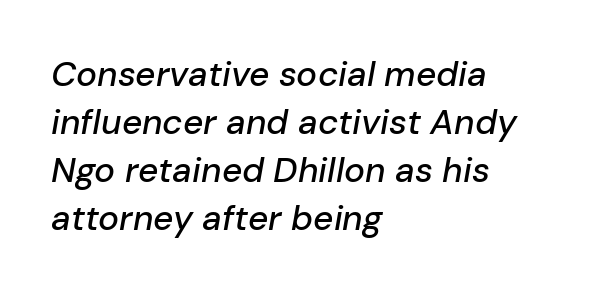
Q: Is the text italic (slanted)? A: Yes, it leans right by about 10 degrees.
Q: Is the text underlined? A: No.
Q: How is the paragraph aligned? A: Left-aligned.
Q: Is the spacing between letters normal or unusually wide? A: Normal.
Q: Is the spacing between lines tight, normal or loose? A: Normal.
Q: Width (condensed, normal, or wide)? A: Normal.
Q: Stroke contrast? A: Low.
Q: x-height? A: Medium.
Q: Monospaced? A: No.
